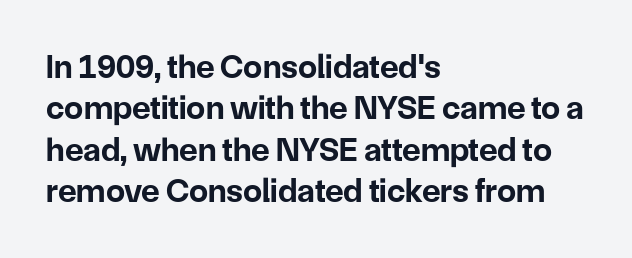
The lines are quadded left. It's the straight-up-and-down kind of type. Standard letterfit; no display-style spreading of the glyphs. On the weight axis this lands at bold, roughly 700. The letters advance in unequal steps, a hallmark of proportional type. Rule under the text: the space is simply empty.
